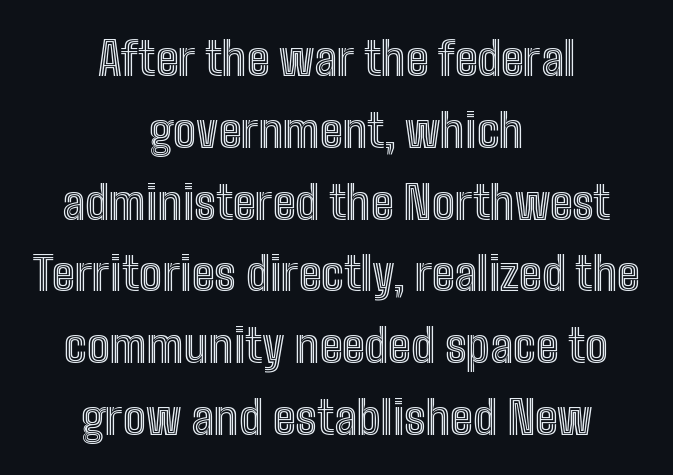
Q: Is the text italic (slanted)? A: No, it is upright.
Q: Is the text underlined? A: No.
Q: How is the paragraph aligned? A: Centered.
Q: Is the spacing between letters normal or unusually wide? A: Normal.
Q: Is the spacing between lines tight, normal or loose? A: Normal.
Q: Width (condensed, normal, or wide)? A: Condensed.
Q: x-height? A: Medium.
Q: Monospaced? A: No.
